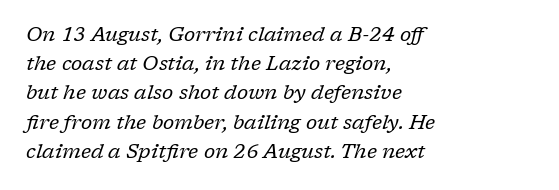
A bare baseline throughout the passage. What's the leading like? Ordinary, nothing unusual. The passage shown is not bold in any degree. The specimen reads as italic at a glance.
